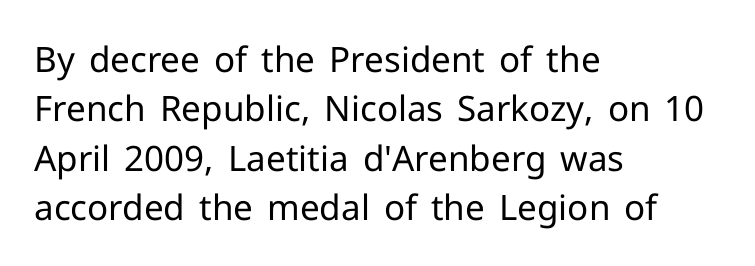
Q: Is the text bold? A: No.
Q: Is the text italic (slanted)? A: No, it is upright.
Q: Is the typeface a serif or a sans-serif typeface? A: Sans-serif.
Q: Is the text underlined? A: No.
Q: How is the paragraph aligned? A: Left-aligned.
Q: Is the spacing between letters normal or unusually wide? A: Normal.
Q: Is the spacing between lines tight, normal or loose? A: Normal.
Q: Width (condensed, normal, or wide)? A: Normal.
Q: Stroke contrast? A: Low.
Q: x-height? A: Medium.
Q: Monospaced? A: No.
